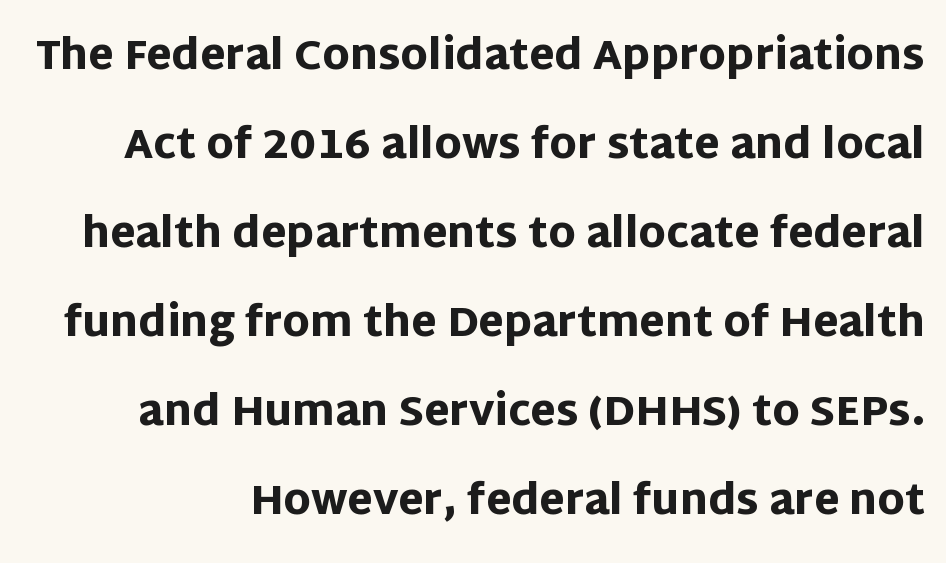
Q: Is the text bold? A: Yes.
Q: Is the text italic (slanted)? A: No, it is upright.
Q: Is the typeface a serif or a sans-serif typeface? A: Sans-serif.
Q: Is the text underlined? A: No.
Q: Is the spacing between letters normal or unusually wide? A: Normal.
Q: Is the spacing between lines tight, normal or loose? A: Loose.
Q: Width (condensed, normal, or wide)? A: Normal.
Q: Stroke contrast? A: Low.
Q: x-height? A: Large.
Q: Monospaced? A: No.
